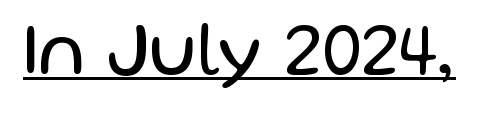
The font family rendered here belongs to the sans-serif group. These lines are rendered in a variable-pitch font. These lines keep a tight, regular rhythm from letter to letter. Letters have the restrained weight of plain body copy at most. The specimen includes a rule beneath the text block's lines. Ascenders rise straight up at ninety degrees.
